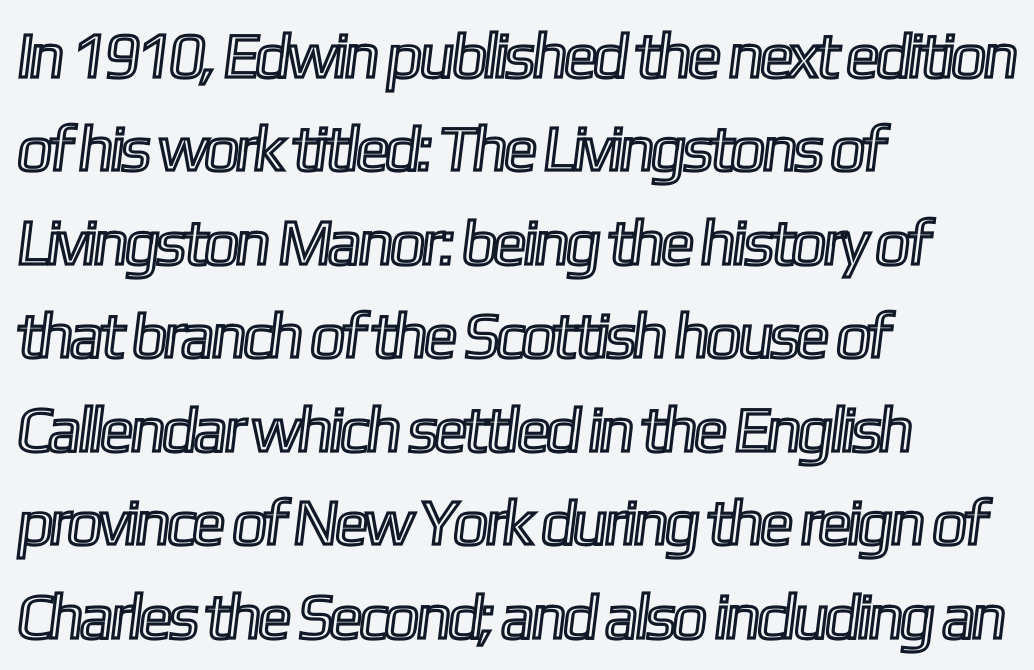
The rendering uses natural spacing where letterforms have individual widths. These lines sit exactly where default settings would place them. Leftover space on each line is placed entirely after the last word. This sample uses plain, unmodified letter spacing. This rendering features lettering with no underline.
